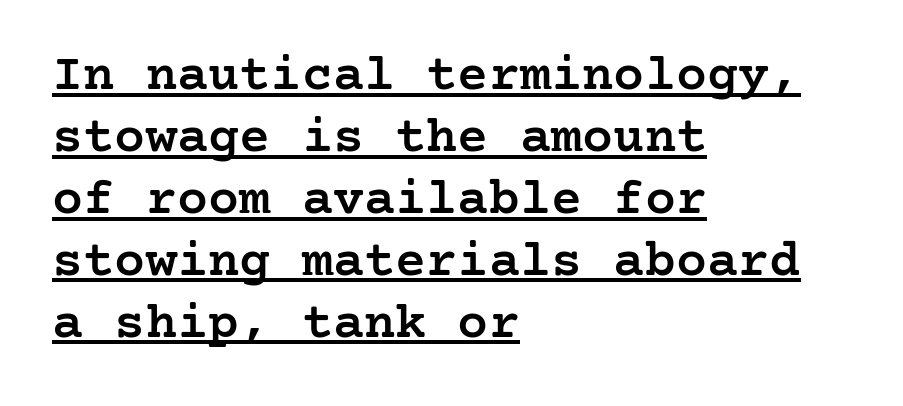
The image shows 52 px semibold serif type, upright; set left-aligned, line spacing 1.19x, normal letter spacing, underlined; low stroke contrast and a medium x-height.
